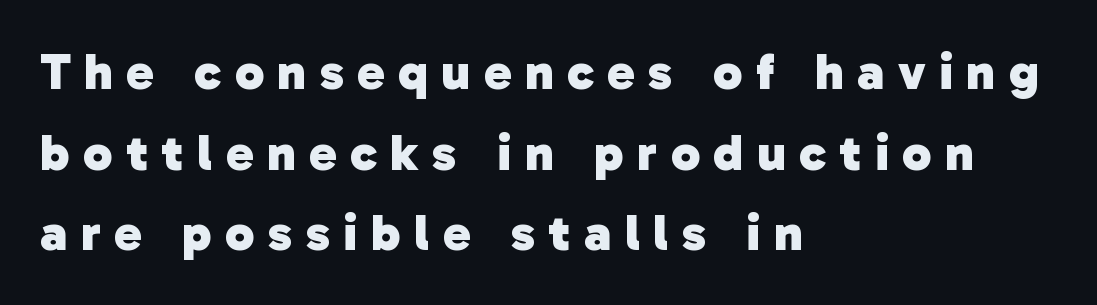
{"serif": "no", "bold": "yes", "weight": "heavy", "width": "normal", "stroke_contrast": "low", "x_height": "medium", "monospaced": "no", "underline": "no", "align": "left", "line_spacing": "normal", "line_spacing_ratio": 1.55, "letter_spacing": "wide", "letter_spacing_em": 0.26, "glyph_px": 52}
